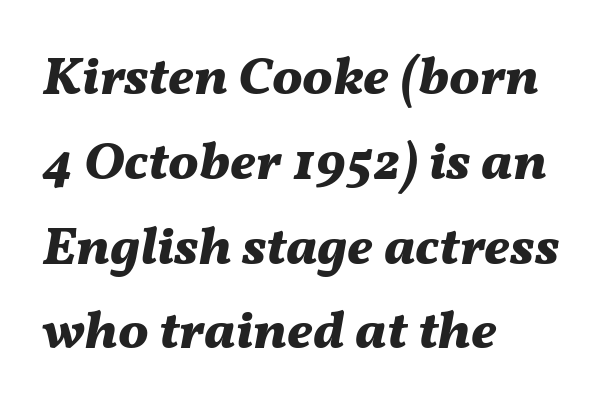
The letterforms sit shoulder to shoulder at normal distance. The rendering uses a moderate line-height, typical for paragraphs. The face used here has a pronounced slope to its letters. Check the space under the baseline: it is left empty. The compositor pushed each line to the left boundary. The face used here is proportionally spaced, like ordinary book or web type.
